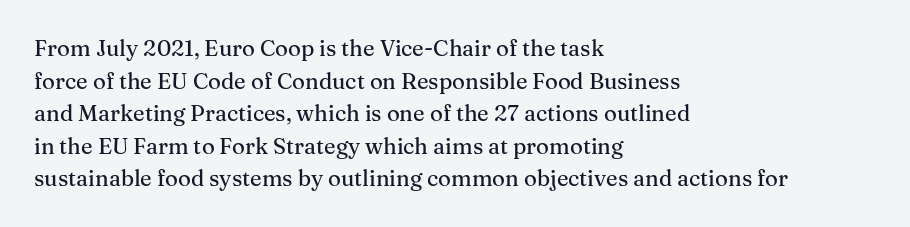
{"italic": "no", "underline": "no", "align": "left", "line_spacing": "normal", "line_spacing_ratio": 1.48, "letter_spacing": "normal", "letter_spacing_em": 0.0, "glyph_px": 22}
